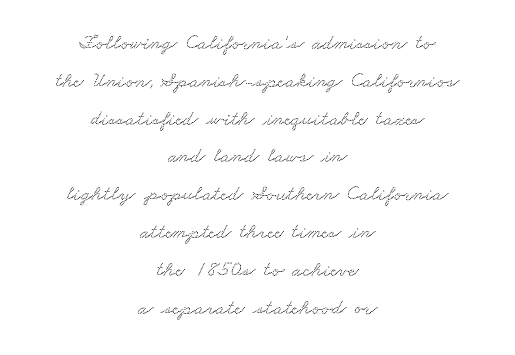
The image shows 21 px text type; set centered, line spacing 1.8x, normal letter spacing, not underlined.
